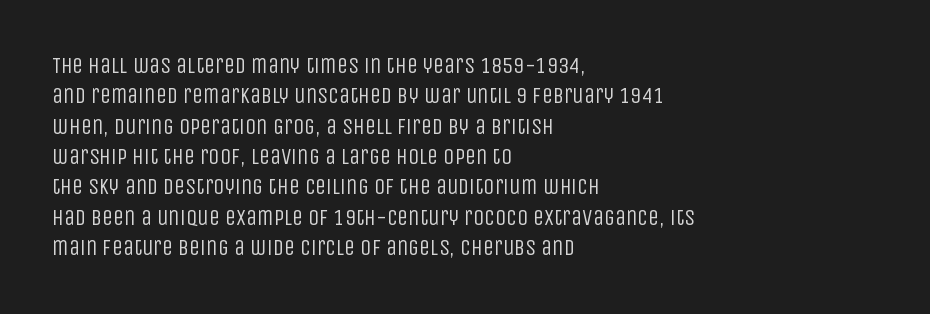
Q: Is the text bold? A: No.
Q: Is the text italic (slanted)? A: No, it is upright.
Q: Is the text underlined? A: No.
Q: How is the paragraph aligned? A: Left-aligned.
Q: Is the spacing between letters normal or unusually wide? A: Normal.
Q: Is the spacing between lines tight, normal or loose? A: Normal.
